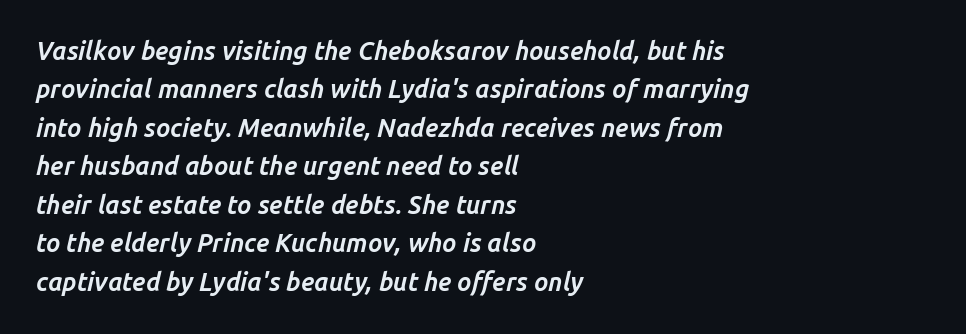
Words appear dense and cohesive because spacing is normal. Every character sits at an angle, as italics do. Set as a true bold cut, around the 700 mark. Left-aligned paragraph, ragged on the right.
